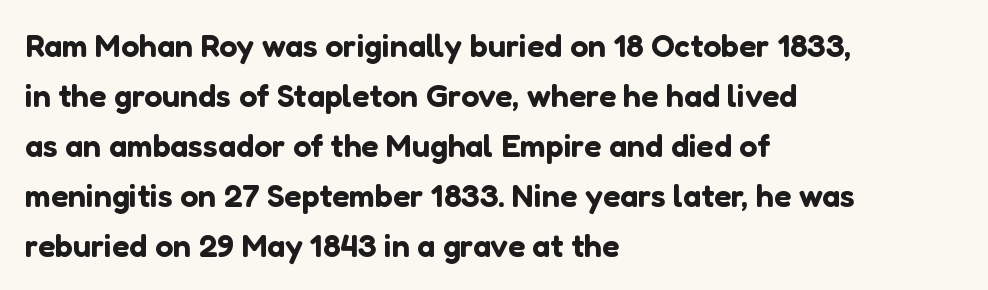
Q: Is the text italic (slanted)? A: No, it is upright.
Q: Is the typeface a serif or a sans-serif typeface? A: Sans-serif.
Q: Is the text underlined? A: No.
Q: How is the paragraph aligned? A: Left-aligned.
Q: Is the spacing between letters normal or unusually wide? A: Normal.
Q: Is the spacing between lines tight, normal or loose? A: Normal.
Q: Width (condensed, normal, or wide)? A: Normal.
Q: Stroke contrast? A: Low.
Q: x-height? A: Medium.
Q: Monospaced? A: No.
